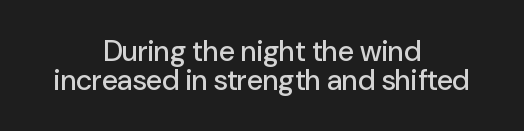
Do the characters align in a grid? No, the font is proportional. Unmarked baselines from the first word to the last. A typesetter would mark this as roman, not italic. What stands out about the letter spacing? Nothing — it is the standard amount. Summary of vertical rhythm: compact, with narrow interline spacing. What kind of face is this? One without serifs — a sans.
